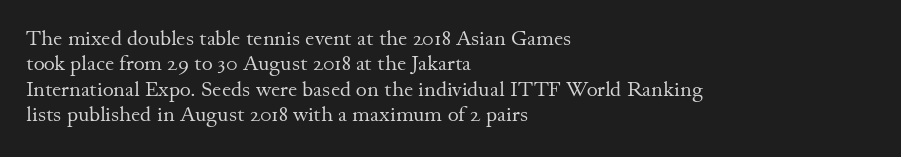
A bare baseline throughout the passage. Line beginnings align vertically; line endings do not. This sample uses plain, unmodified letter spacing. Posture: straight, roman, zero tilt. Is this a heavy cut? Hardly; it is regular or lighter.
